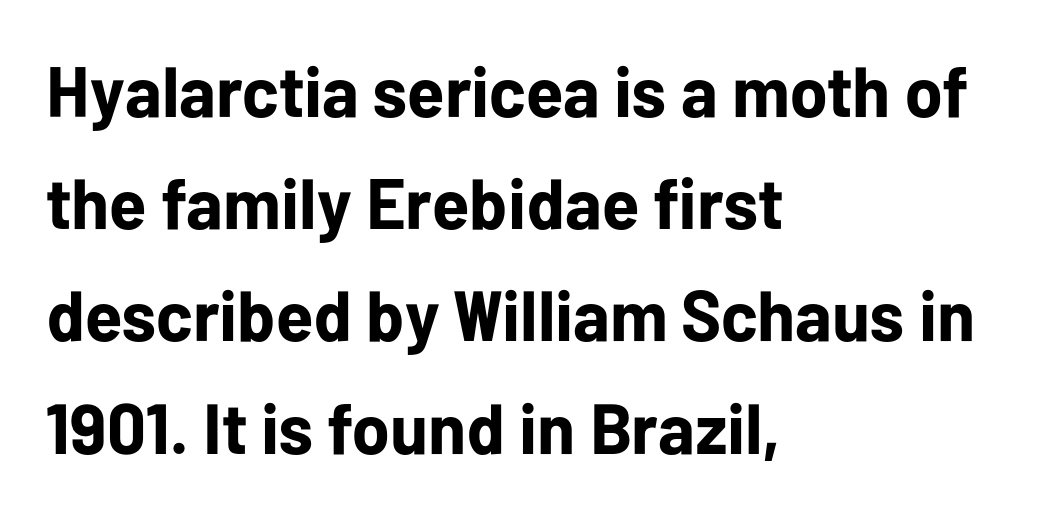
These words are printed bold, with thick strokes throughout. Casual observation: everything's shoved over to the left. This block has exactly the height ordinary leading produces. Tracking here is standard; glyphs follow each other at the usual distance. These lines are rendered in a variable-pitch font. Anything drawn beneath the words? Only blank space.
